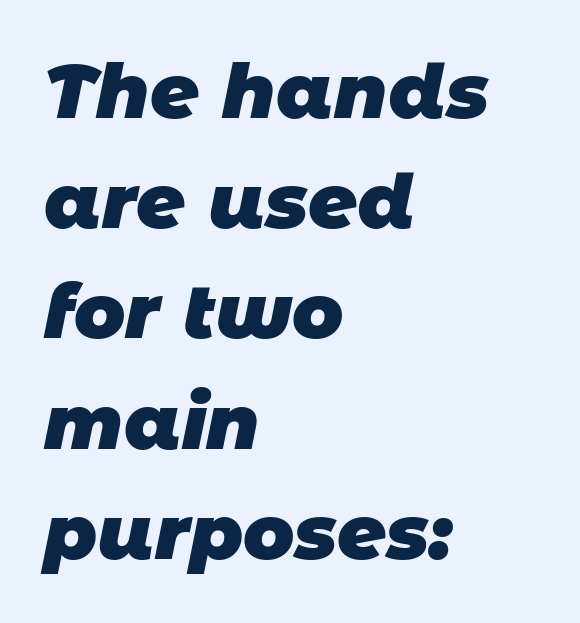
{"serif": "no", "bold": "yes", "weight": "heavy", "width": "normal", "stroke_contrast": "low", "x_height": "large", "monospaced": "no", "underline": "no", "align": "left", "line_spacing": "normal", "line_spacing_ratio": 1.45, "letter_spacing": "normal", "letter_spacing_em": 0.0, "glyph_px": 76}
